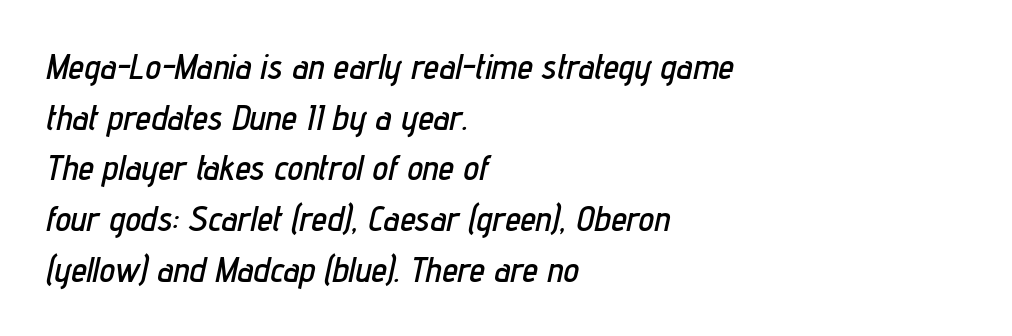
{"italic": "yes", "lean": "right", "slant_degrees": 12, "width": "condensed", "stroke_contrast": "low", "x_height": "medium", "monospaced": "no", "underline": "no", "align": "left", "line_spacing": "normal", "line_spacing_ratio": 1.45, "letter_spacing": "normal", "letter_spacing_em": 0.0, "glyph_px": 35}
